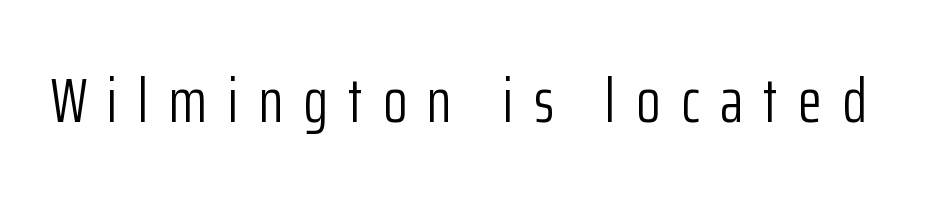
{"serif": "no", "italic": "no", "bold": "no", "weight": "light", "width": "condensed", "stroke_contrast": "low", "x_height": "medium", "monospaced": "no", "underline": "no", "letter_spacing": "wide", "letter_spacing_em": 0.33, "glyph_px": 62}
